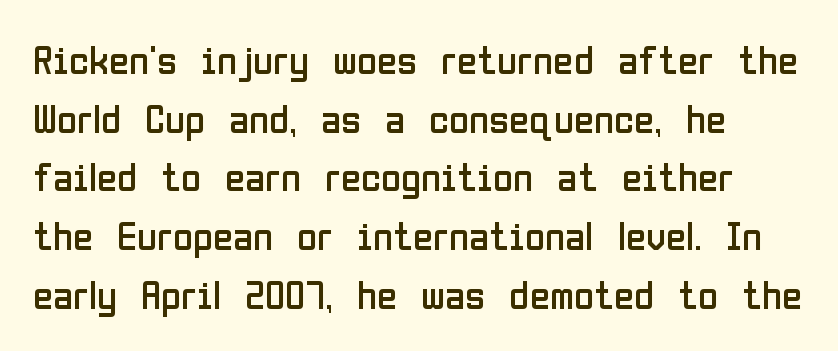
Q: Is the text bold? A: No.
Q: Is the text italic (slanted)? A: No, it is upright.
Q: Is the typeface a serif or a sans-serif typeface? A: Sans-serif.
Q: Is the text underlined? A: No.
Q: How is the paragraph aligned? A: Left-aligned.
Q: Is the spacing between letters normal or unusually wide? A: Normal.
Q: Is the spacing between lines tight, normal or loose? A: Normal.
Q: Width (condensed, normal, or wide)? A: Condensed.
Q: Stroke contrast? A: Low.
Q: x-height? A: Medium.
Q: Monospaced? A: No.
